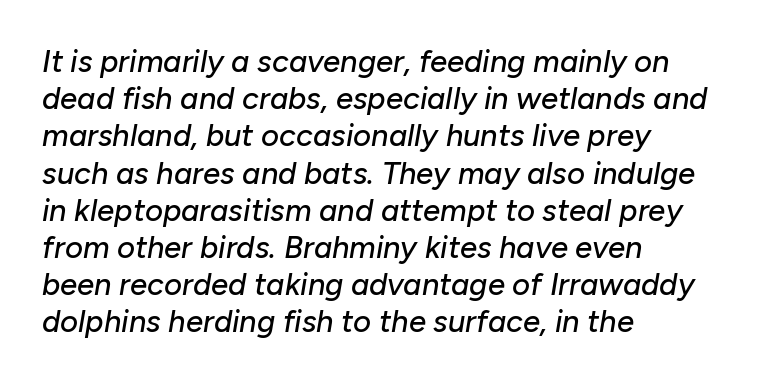
Nothing unusual about the tracking: characters are spaced as the font intends. Do the characters align in a grid? No, the font is proportional. Underlining? Definitely not there. Horizontal alignment here is leftward, the default for most running prose. The letters are slanted; this is an italic face.
